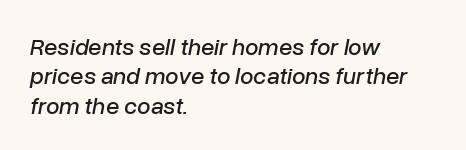
Q: Is the text italic (slanted)? A: Yes, it leans right by about 10 degrees.
Q: Is the text underlined? A: No.
Q: How is the paragraph aligned? A: Left-aligned.
Q: Is the spacing between letters normal or unusually wide? A: Normal.
